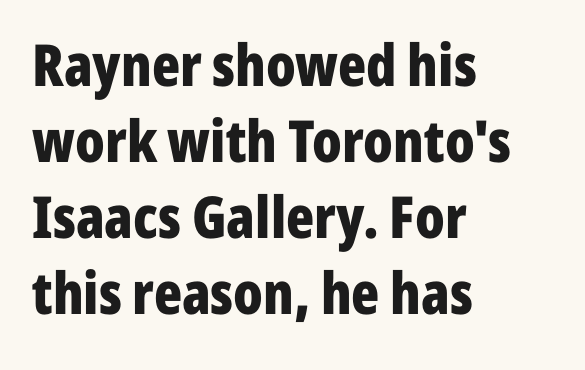
Do the characters align in a grid? No, the font is proportional. These words are printed bold, with thick strokes throughout. These lines are composed in type without serifs. These lines were composed using upright roman letters.
